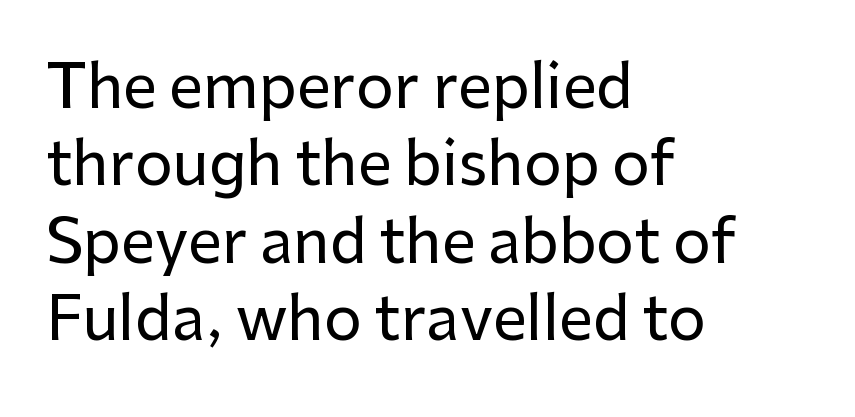
How are the letters spaced? Ordinarily, with no added tracking. Descenders hang freely into open space. A typesetter would mark this as roman, not italic. Every row of glyphs begins at an identical x-position on the left. Letterform terminals end flat and unadorned throughout the passage.
